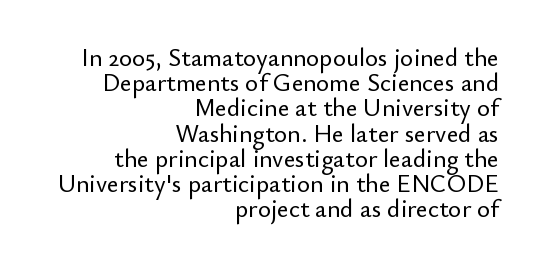
Q: Is the text italic (slanted)? A: No, it is upright.
Q: Is the text underlined? A: No.
Q: How is the paragraph aligned? A: Right-aligned.
Q: Is the spacing between letters normal or unusually wide? A: Normal.
Q: Is the spacing between lines tight, normal or loose? A: Tight.
